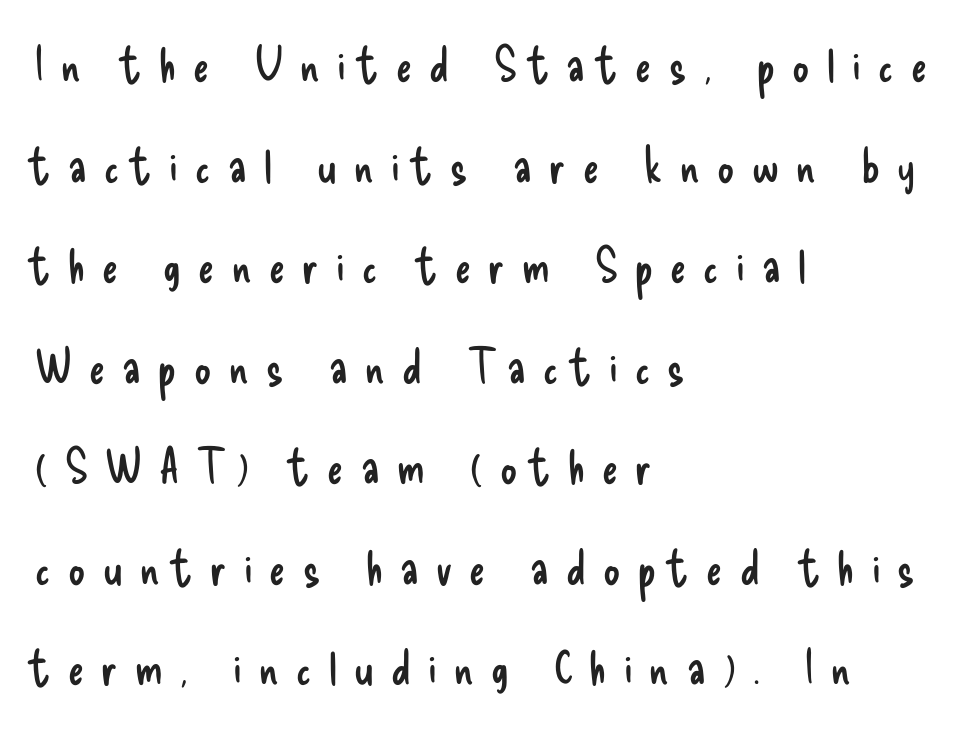
The image shows 47 px regular-weight, condensed sans-serif type, upright; set left-aligned, loose line spacing (2.14x), unusually wide letter spacing (+0.37 em), not underlined; low stroke contrast and a small x-height.
